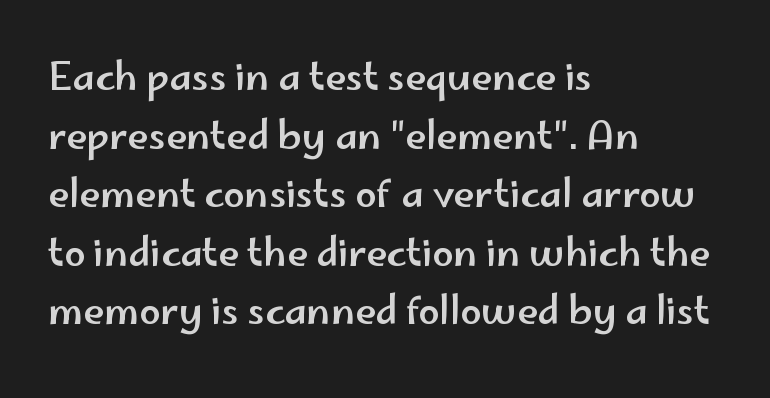
{"serif": "no", "italic": "no", "width": "wide", "stroke_contrast": "low", "x_height": "small", "monospaced": "no", "underline": "no", "align": "left", "line_spacing": "normal", "line_spacing_ratio": 1.54, "letter_spacing": "normal", "letter_spacing_em": 0.0, "glyph_px": 38}
